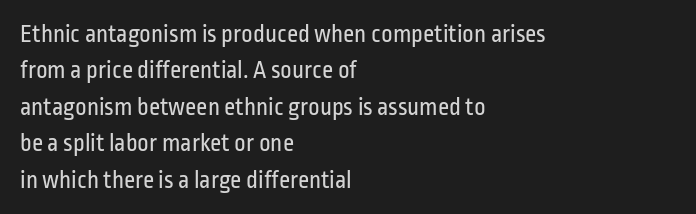
Q: Is the text bold? A: No.
Q: Is the text italic (slanted)? A: No, it is upright.
Q: Is the text underlined? A: No.
Q: How is the paragraph aligned? A: Left-aligned.
Q: Is the spacing between letters normal or unusually wide? A: Normal.
Q: Is the spacing between lines tight, normal or loose? A: Normal.
